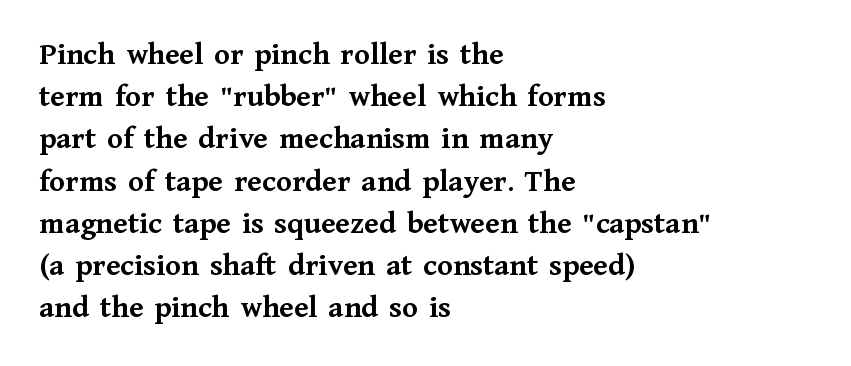
Q: Is the text bold? A: Yes.
Q: Is the text italic (slanted)? A: No, it is upright.
Q: Is the typeface a serif or a sans-serif typeface? A: Serif.
Q: Is the text underlined? A: No.
Q: How is the paragraph aligned? A: Left-aligned.
Q: Is the spacing between letters normal or unusually wide? A: Normal.
Q: Is the spacing between lines tight, normal or loose? A: Normal.
Q: Width (condensed, normal, or wide)? A: Normal.
Q: Stroke contrast? A: Medium.
Q: x-height? A: Medium.
Q: Monospaced? A: No.
